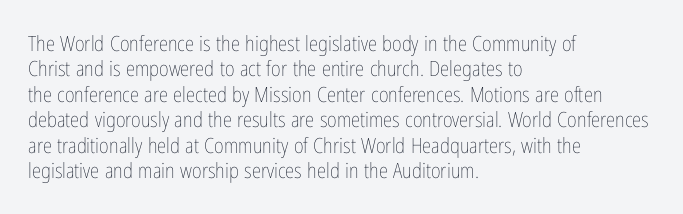
Q: Is the text bold? A: No.
Q: Is the text italic (slanted)? A: No, it is upright.
Q: Is the text underlined? A: No.
Q: How is the paragraph aligned? A: Left-aligned.
Q: Is the spacing between letters normal or unusually wide? A: Normal.
